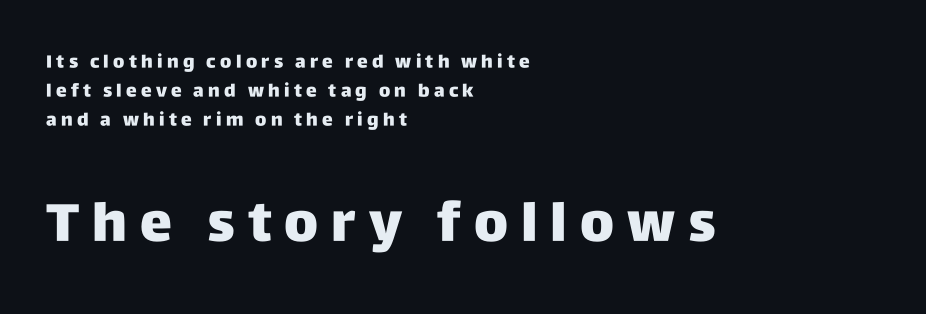
{"serif": "no", "italic": "no", "width": "normal", "stroke_contrast": "low", "x_height": "large", "monospaced": "no", "underline": "no", "align": "left", "line_spacing": "normal", "line_spacing_ratio": 1.62, "letter_spacing": "wide", "letter_spacing_em": 0.24, "larger_block": "second", "size_ratio": 3.0, "glyph_px": 54}
